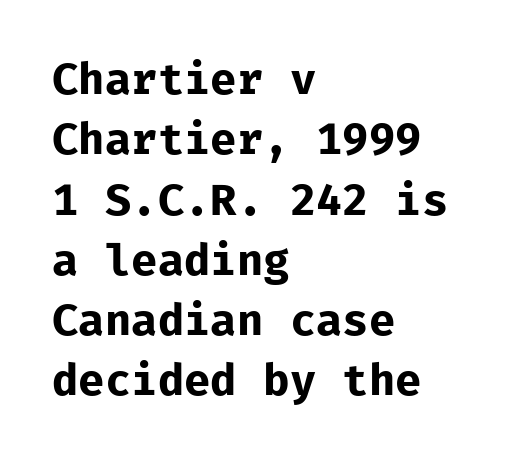
Q: Is the text bold? A: Yes.
Q: Is the text italic (slanted)? A: No, it is upright.
Q: Is the typeface a serif or a sans-serif typeface? A: Sans-serif.
Q: Is the text underlined? A: No.
Q: How is the paragraph aligned? A: Left-aligned.
Q: Is the spacing between letters normal or unusually wide? A: Normal.
Q: Is the spacing between lines tight, normal or loose? A: Normal.
Q: Width (condensed, normal, or wide)? A: Normal.
Q: Stroke contrast? A: Low.
Q: x-height? A: Medium.
Q: Monospaced? A: Yes.
